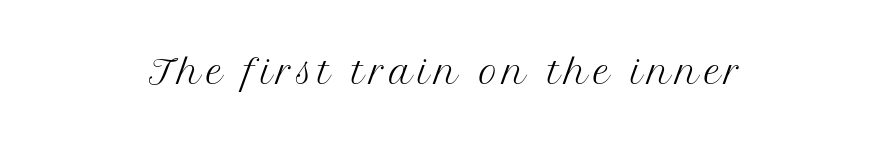
Q: Is the text bold? A: No.
Q: Is the text italic (slanted)? A: Yes.
Q: Is the text underlined? A: No.
Q: Width (condensed, normal, or wide)? A: Normal.
Q: Stroke contrast? A: Medium.
Q: x-height? A: Medium.
Q: Monospaced? A: No.
